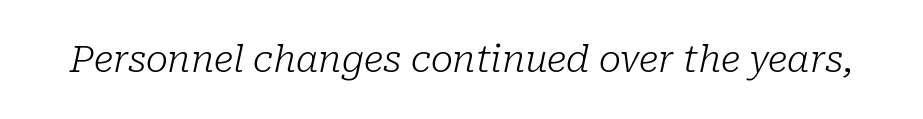
The image shows 37 px light serif type, italic (leaning right); set normal letter spacing, not underlined; low stroke contrast and a medium x-height.
